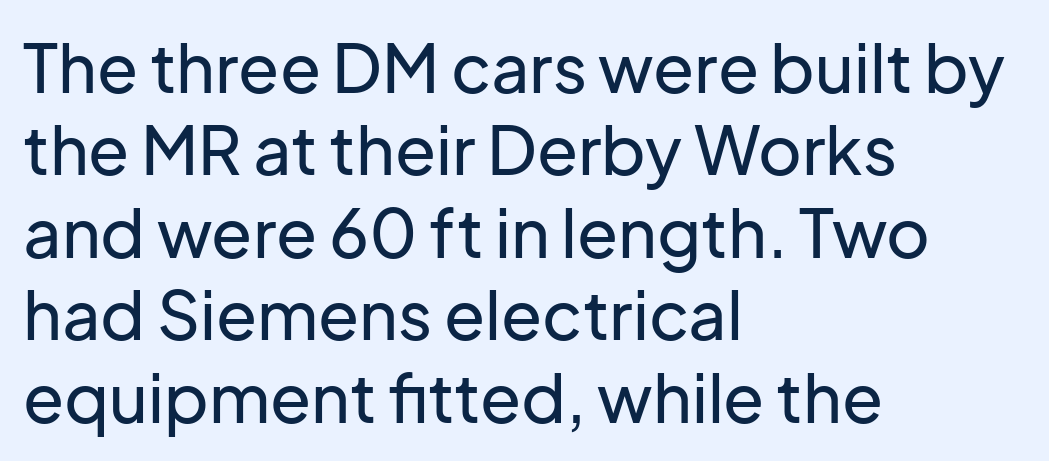
The image shows 67 px sans-serif type, upright; set left-aligned, line spacing 1.23x, normal letter spacing, not underlined; low stroke contrast and a medium x-height.
